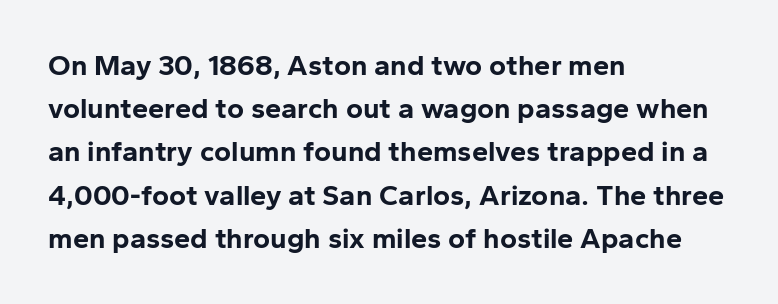
Q: Is the text bold? A: Yes.
Q: Is the text italic (slanted)? A: No, it is upright.
Q: Is the typeface a serif or a sans-serif typeface? A: Sans-serif.
Q: Is the text underlined? A: No.
Q: How is the paragraph aligned? A: Left-aligned.
Q: Is the spacing between letters normal or unusually wide? A: Normal.
Q: Is the spacing between lines tight, normal or loose? A: Normal.
Q: Width (condensed, normal, or wide)? A: Normal.
Q: Stroke contrast? A: Low.
Q: x-height? A: Medium.
Q: Monospaced? A: No.
